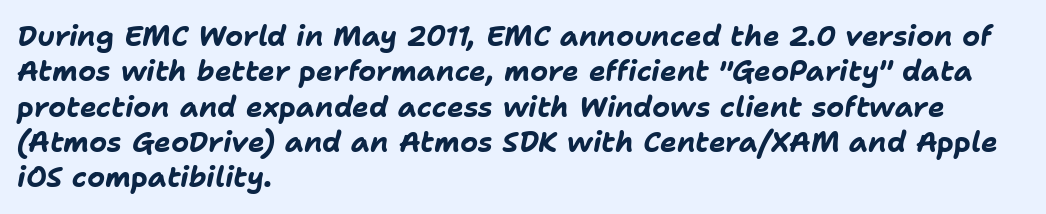
The space directly below the letters is spotless. One-word summary of the alignment: left. You can tell it's italic because the verticals aren't actually vertical. Line spacing here is normal. The gaps between neighbouring characters are ordinary and unremarkable. Caption: bold face, heavy strokes.
